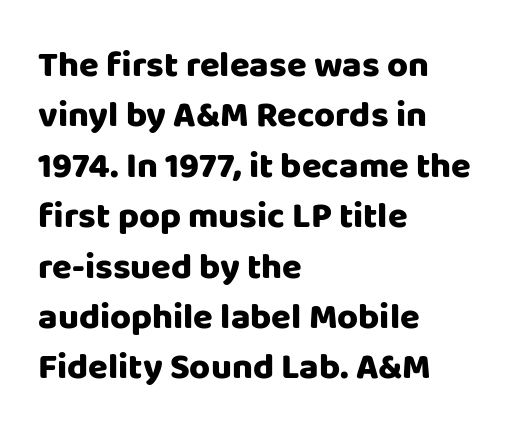
{"serif": "no", "italic": "no", "bold": "yes", "weight": "heavy", "width": "normal", "stroke_contrast": "low", "x_height": "large", "monospaced": "no", "underline": "no", "align": "left", "line_spacing": "normal", "line_spacing_ratio": 1.4, "letter_spacing": "normal", "letter_spacing_em": 0.0, "glyph_px": 36}
